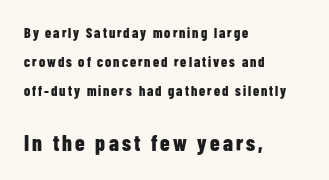
Q: Is the text bold? A: Yes.
Q: Is the text italic (slanted)? A: No, it is upright.
Q: Is the text underlined? A: No.
Q: How is the paragraph aligned? A: Left-aligned.
Q: Is the spacing between lines tight, normal or loose? A: Loose.
Q: Which block of text is set in a larger size, the first (top) or the second (bottom)? A: The second (bottom) one.
